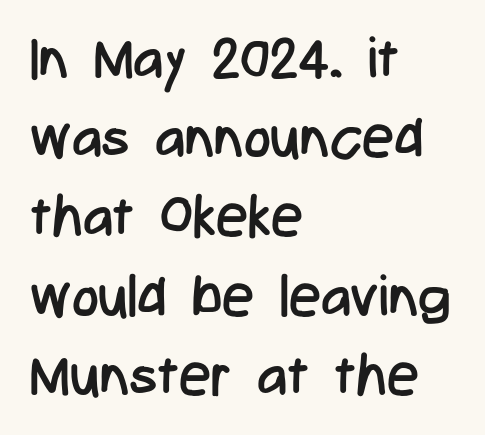
Words appear dense and cohesive because spacing is normal. Horizontally, the lines are justified to the leading edge only. Do the characters align in a grid? No, the font is proportional. The glyphs in this specimen are sans serif. If you measured baseline to baseline, you'd find a middling distance. Descender tails drop into unmarked territory.
